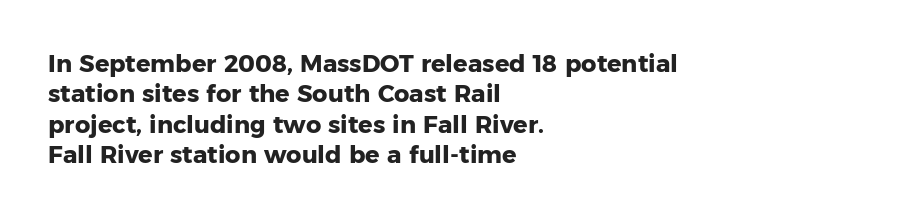
Q: Is the text bold? A: Yes.
Q: Is the text italic (slanted)? A: No, it is upright.
Q: Is the text underlined? A: No.
Q: How is the paragraph aligned? A: Left-aligned.
Q: Is the spacing between letters normal or unusually wide? A: Normal.
Q: Is the spacing between lines tight, normal or loose? A: Normal.
